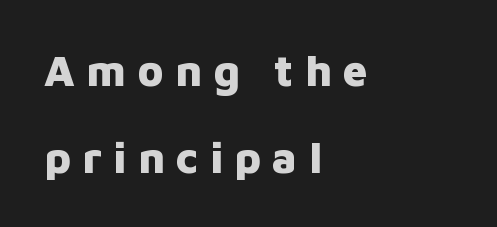
A great deal of white space separates one row of letters from the next. What kind of face is this? One without serifs — a sans. In CSS terms this would be text-align: left. The gaps between neighbouring characters are conspicuously large. Does the lettering tilt? It doesn't — this is upright. These lines are rendered in a variable-pitch font.
